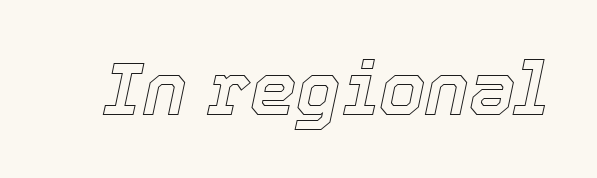
Character widths vary here, with narrow letters taking less room than wide ones. The baseline area is clear. Standard letterfit; no display-style spreading of the glyphs. Every character sits at an angle, as italics do.
